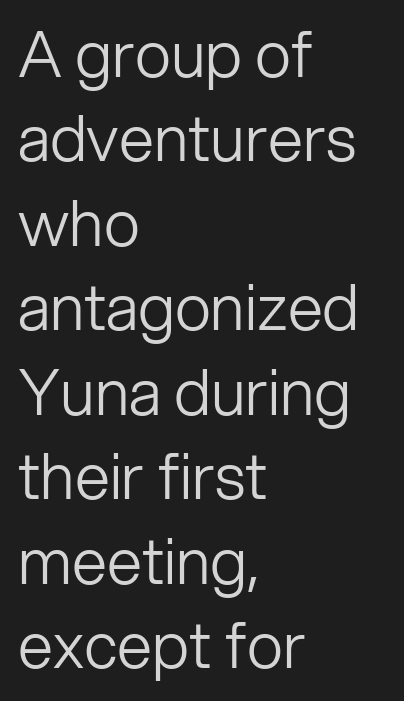
Posture: straight, roman, zero tilt. Ink coverage per letter is moderate at most. The baseline area is clear. Tracking here is standard; glyphs follow each other at the usual distance. A normal amount of white space separates one row of letters from the next.
